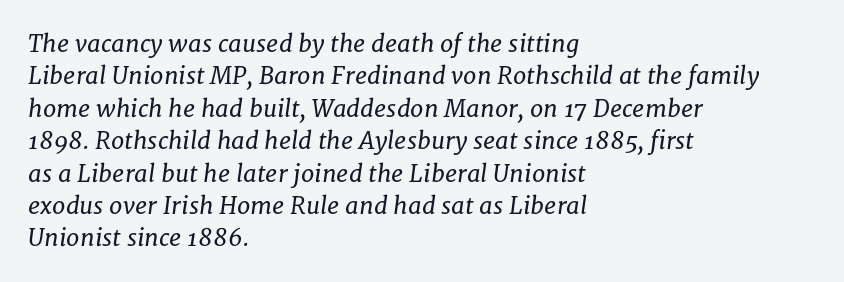
{"italic": "yes", "lean": "right", "slant_degrees": 8, "bold": "no", "underline": "no", "align": "left", "line_spacing": "normal", "line_spacing_ratio": 1.35, "letter_spacing": "normal", "letter_spacing_em": 0.0, "glyph_px": 24}
